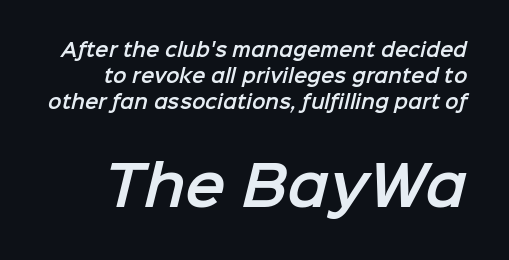
Q: Is the typeface a serif or a sans-serif typeface? A: Sans-serif.
Q: Is the text underlined? A: No.
Q: Is the spacing between letters normal or unusually wide? A: Normal.
Q: Is the spacing between lines tight, normal or loose? A: Normal.
Q: Which block of text is set in a larger size, the first (top) or the second (bottom)? A: The second (bottom) one.
Q: Width (condensed, normal, or wide)? A: Normal.
Q: Stroke contrast? A: Low.
Q: x-height? A: Medium.
Q: Monospaced? A: No.
